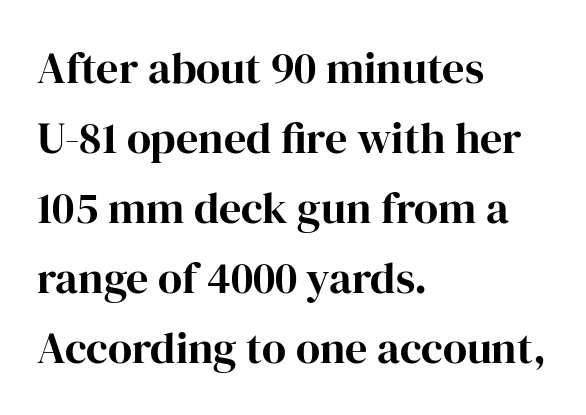
The image shows 44 px serif type, upright; set left-aligned, normal line spacing (1.59x), normal letter spacing, not underlined; high stroke contrast and a medium x-height.
